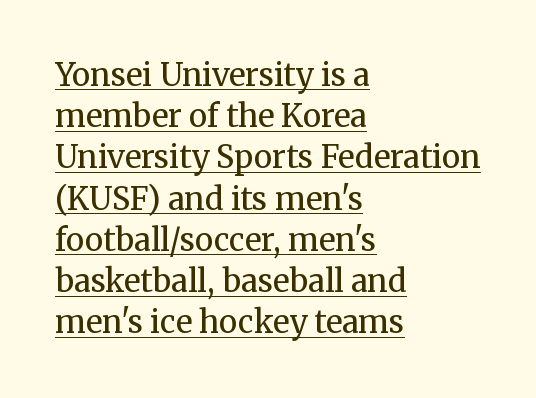
The image shows 31 px regular-weight serif type, upright; set left-aligned, normal line spacing (1.33x), normal letter spacing, underlined; medium stroke contrast and a medium x-height.
